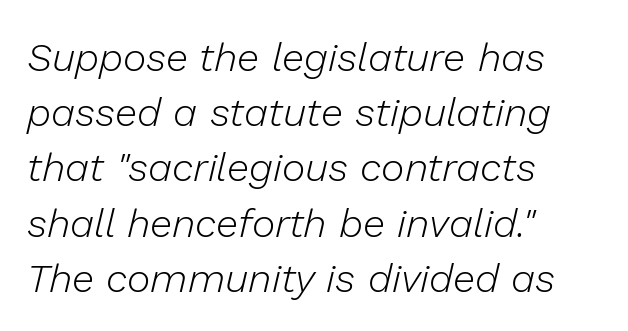
The image shows 40 px light type, italic (leaning right); set left-aligned, normal line spacing (1.38x), normal letter spacing, not underlined; low stroke contrast and a medium x-height.
